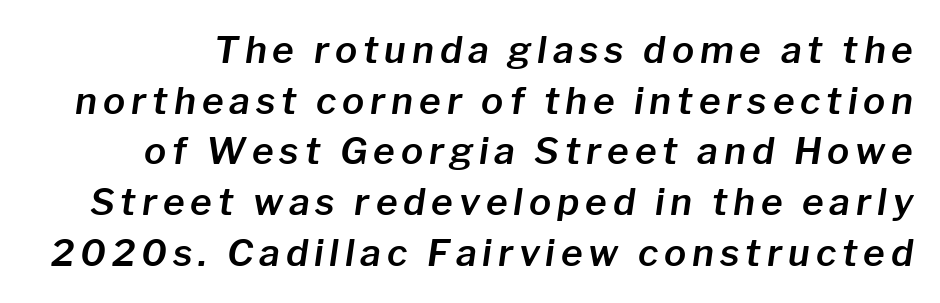
{"italic": "yes", "lean": "right", "slant_degrees": 8, "width": "normal", "stroke_contrast": "low", "x_height": "medium", "monospaced": "no", "underline": "no", "line_spacing": "normal", "line_spacing_ratio": 1.37, "glyph_px": 37}
